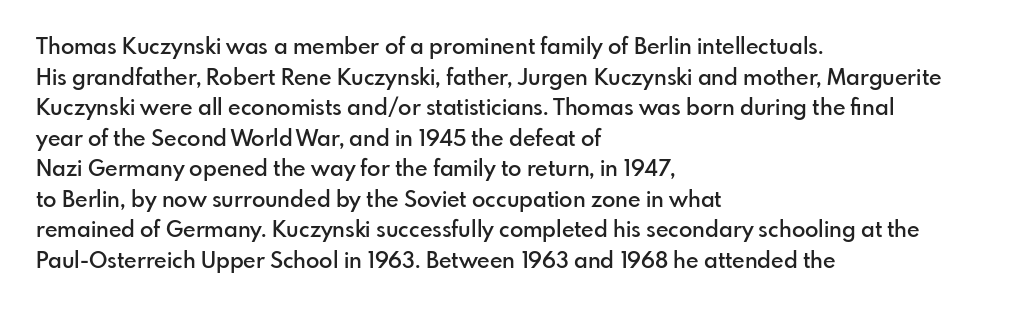
When letters stand straight like this, we call the style roman or upright. The space beneath each line is pristine and unruled. Horizontal alignment here is leftward, the default for most running prose. The gaps between neighbouring characters are ordinary and unremarkable. Students, this is semibold: more ink than regular, less than bold.
